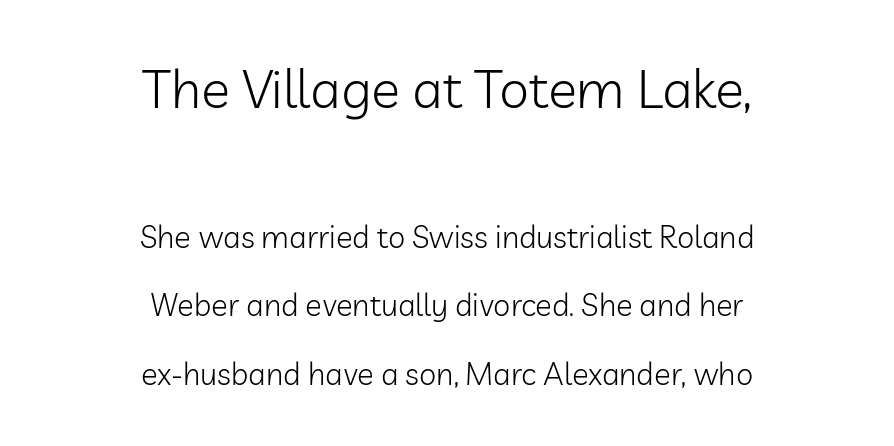
The gaps between neighbouring characters are ordinary and unremarkable. Nope, not italic — everything's standing straight. Larger block? The one above; the one below is distinctly smaller. Is there much room between lines? Yes — plenty of vertical air separates them.
